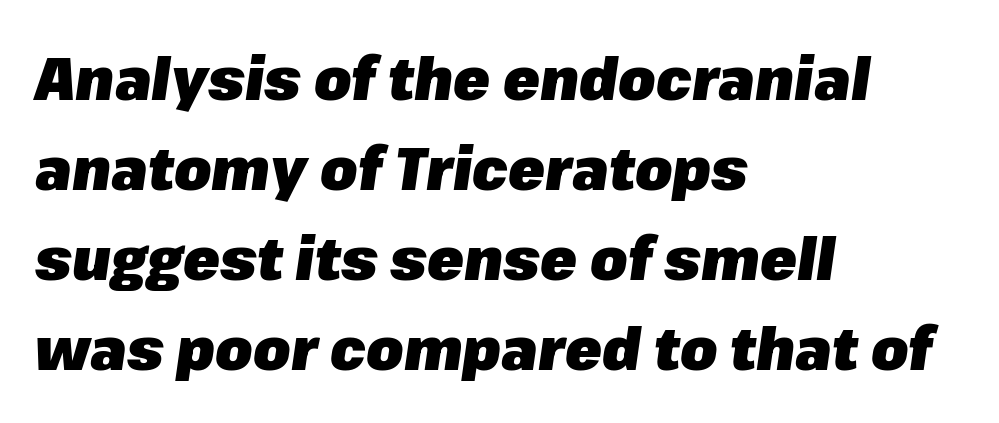
The image shows 60 px heavy type, italic (leaning right); set left-aligned, normal line spacing (1.5x), normal letter spacing, not underlined; low stroke contrast and a medium x-height.
